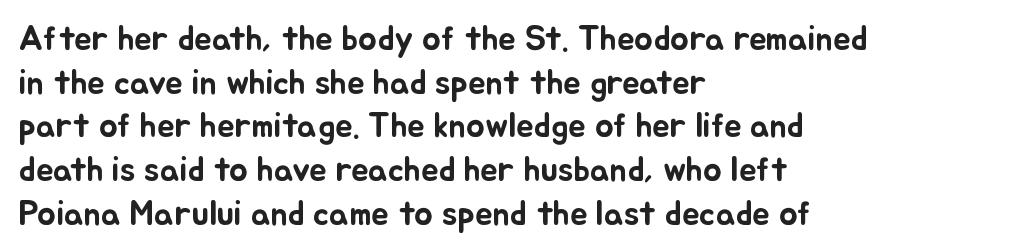
Unlike italic type, these characters show no tilt at all. Leading matches the norm, producing a regular column. Alignment: flush left. Descender tails drop into unmarked territory. This sample has the flowing, uneven cadence of proportional lettering.
